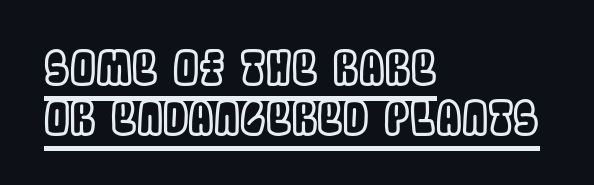
{"italic": "no", "width": "condensed", "x_height": "large", "monospaced": "no", "underline": "yes", "align": "left", "line_spacing": "tight", "line_spacing_ratio": 1.08, "letter_spacing": "normal", "letter_spacing_em": 0.0, "glyph_px": 46}
